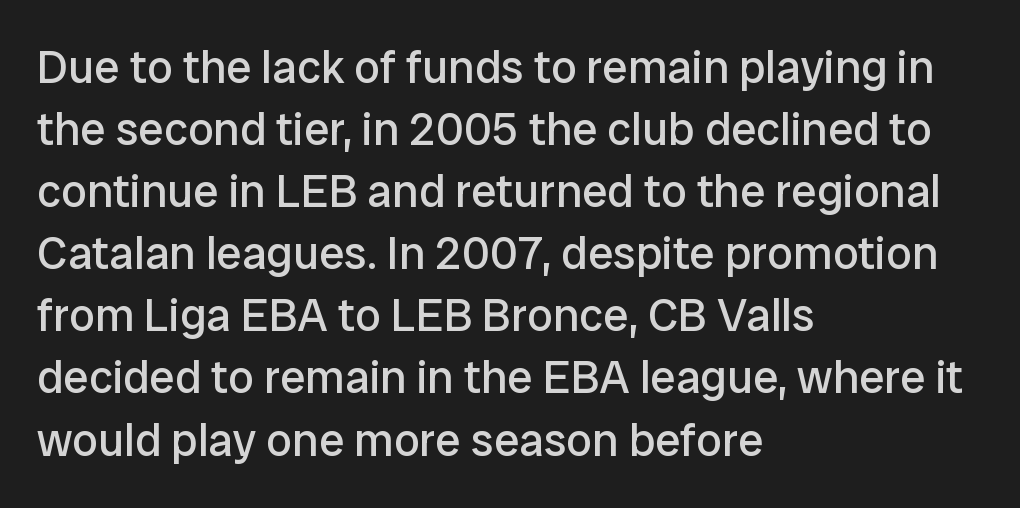
Q: Is the text bold? A: No.
Q: Is the text italic (slanted)? A: No, it is upright.
Q: Is the typeface a serif or a sans-serif typeface? A: Sans-serif.
Q: Is the text underlined? A: No.
Q: How is the paragraph aligned? A: Left-aligned.
Q: Is the spacing between letters normal or unusually wide? A: Normal.
Q: Is the spacing between lines tight, normal or loose? A: Normal.
Q: Width (condensed, normal, or wide)? A: Normal.
Q: Stroke contrast? A: Low.
Q: x-height? A: Medium.
Q: Monospaced? A: No.
